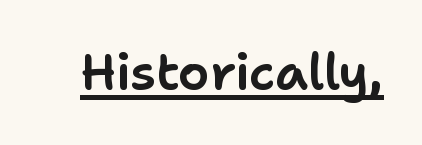
Q: Is the text italic (slanted)? A: No, it is upright.
Q: Is the typeface a serif or a sans-serif typeface? A: Sans-serif.
Q: Is the text underlined? A: Yes.
Q: Is the spacing between letters normal or unusually wide? A: Normal.
Q: Width (condensed, normal, or wide)? A: Normal.
Q: Stroke contrast? A: Low.
Q: x-height? A: Medium.
Q: Monospaced? A: No.
